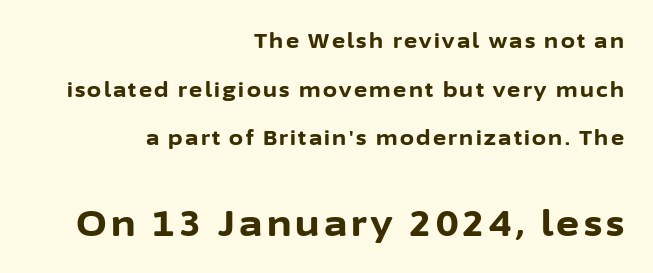
The image shows 35 px bold sans-serif type, upright; set right-aligned, loose line spacing (2.43x), not underlined; the second (bottom) block is 1.75x larger; low stroke contrast and a medium x-height.
